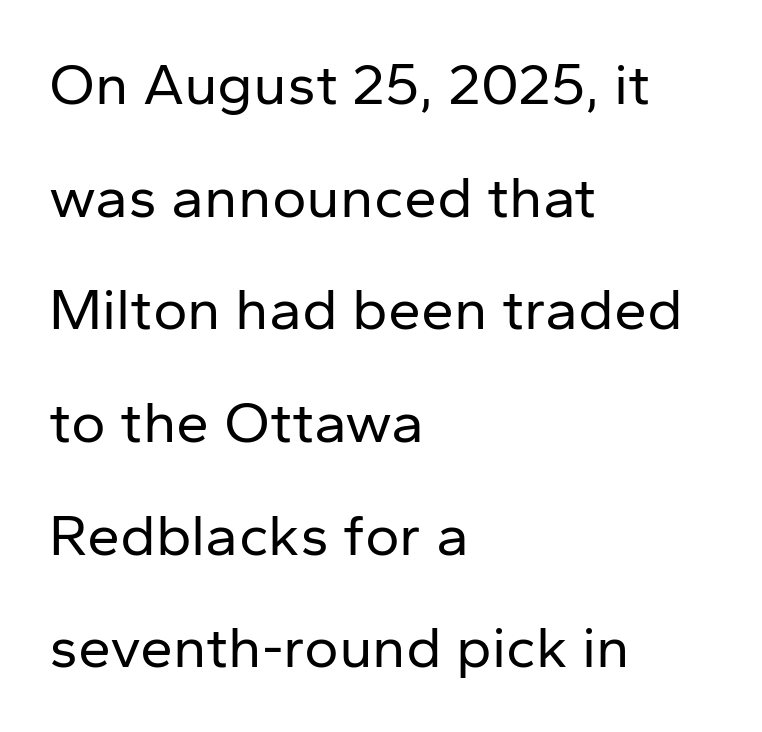
The image shows 59 px regular-weight sans-serif type, upright; set left-aligned, loose line spacing (1.91x), normal letter spacing, not underlined; low stroke contrast and a medium x-height.
